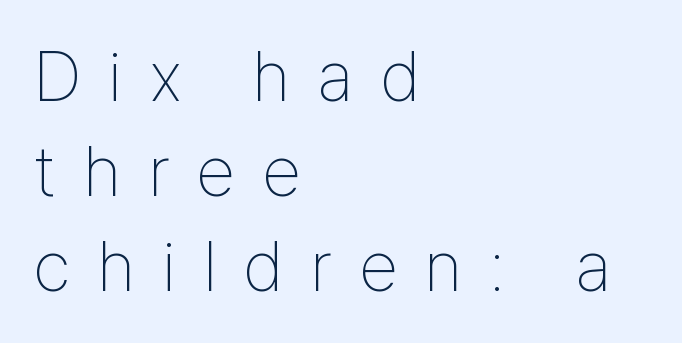
The image shows 71 px thin, condensed sans-serif type, upright; set left-aligned, normal line spacing (1.34x), unusually wide letter spacing (+0.38 em), not underlined; low stroke contrast and a medium x-height.
